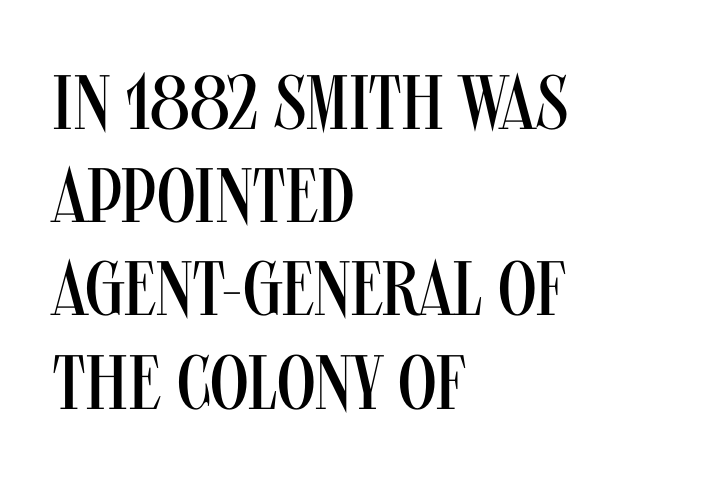
Heaviness? Minimal to ordinary, like unemphasized prose. Ordinary non-slanted type is in use. Is the letter spacing exaggerated? No — it looks like the ordinary default. Serif or sans? Sans — the stroke terminals are bare.
